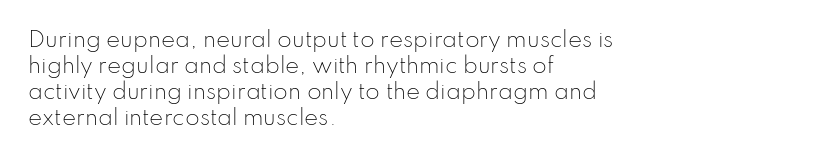
Q: Is the text bold? A: No.
Q: Is the text italic (slanted)? A: No, it is upright.
Q: Is the text underlined? A: No.
Q: How is the paragraph aligned? A: Left-aligned.
Q: Is the spacing between letters normal or unusually wide? A: Normal.
